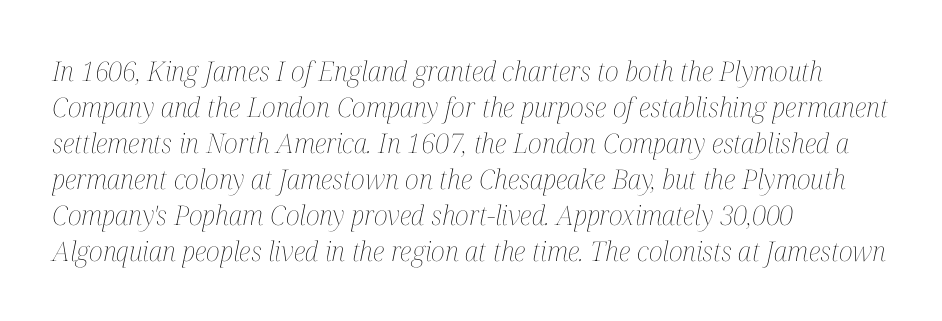
{"italic": "yes", "lean": "right", "slant_degrees": 12, "bold": "no", "underline": "no", "align": "left", "line_spacing": "normal", "line_spacing_ratio": 1.33, "letter_spacing": "normal", "letter_spacing_em": 0.0, "glyph_px": 27}
